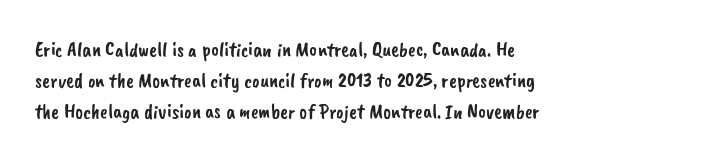
{"underline": "no", "align": "left", "line_spacing": "normal", "line_spacing_ratio": 1.48, "letter_spacing": "normal", "letter_spacing_em": 0.0, "glyph_px": 21}
